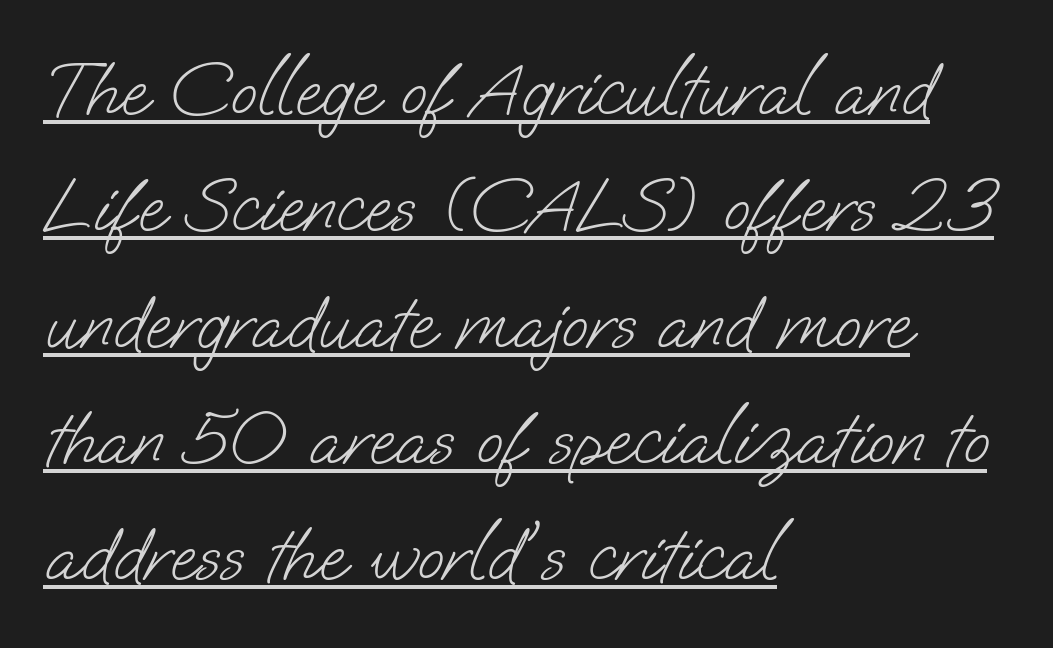
Q: Is the text bold? A: No.
Q: Is the typeface a serif or a sans-serif typeface? A: Sans-serif.
Q: Is the text underlined? A: Yes.
Q: How is the paragraph aligned? A: Left-aligned.
Q: Is the spacing between letters normal or unusually wide? A: Normal.
Q: Is the spacing between lines tight, normal or loose? A: Normal.
Q: Width (condensed, normal, or wide)? A: Normal.
Q: Stroke contrast? A: Low.
Q: x-height? A: Small.
Q: Monospaced? A: No.
